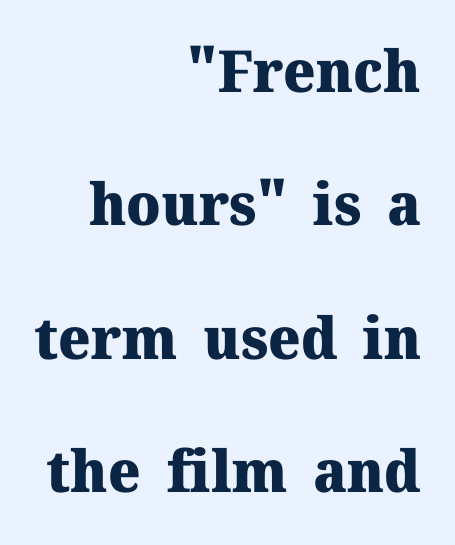
{"serif": "yes", "italic": "no", "bold": "yes", "weight": "heavy", "width": "normal", "stroke_contrast": "medium", "x_height": "medium", "monospaced": "no", "underline": "no", "align": "right", "line_spacing": "loose", "line_spacing_ratio": 2.3, "letter_spacing": "normal", "letter_spacing_em": 0.0, "glyph_px": 58}
